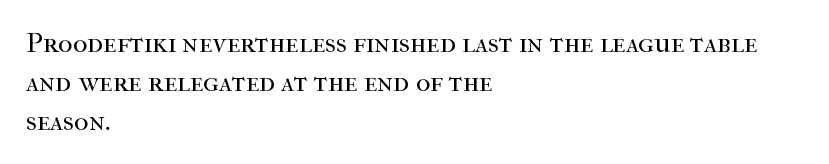
The passage is arranged the way most books set body copy — flush left. Notice how the stems are strictly vertical — no italics here. The glyphs are unaccompanied by any horizontal stroke below them. Leading matches the norm, producing a regular column. Old-style or modern, the face here clearly has serifs. The rendering keeps characters at their native spacing.
